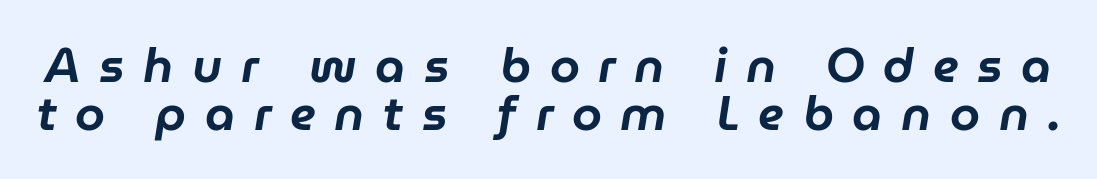
Q: Is the text italic (slanted)? A: Yes, it leans right by about 9 degrees.
Q: Is the text underlined? A: No.
Q: Is the spacing between letters normal or unusually wide? A: Unusually wide.
Q: Is the spacing between lines tight, normal or loose? A: Tight.
Q: Width (condensed, normal, or wide)? A: Normal.
Q: Stroke contrast? A: Low.
Q: x-height? A: Medium.
Q: Monospaced? A: No.
